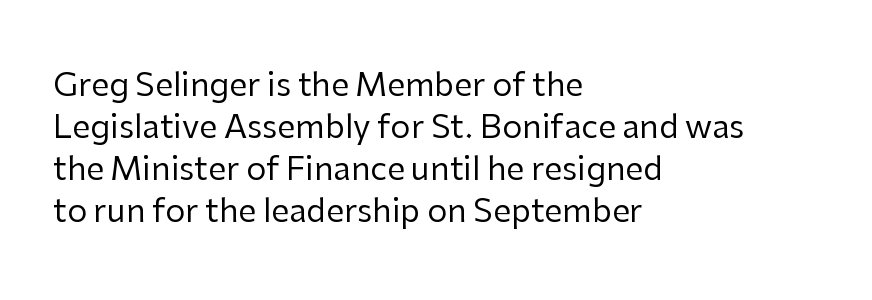
Q: Is the text bold? A: No.
Q: Is the text italic (slanted)? A: No, it is upright.
Q: Is the typeface a serif or a sans-serif typeface? A: Sans-serif.
Q: Is the text underlined? A: No.
Q: How is the paragraph aligned? A: Left-aligned.
Q: Is the spacing between letters normal or unusually wide? A: Normal.
Q: Is the spacing between lines tight, normal or loose? A: Normal.
Q: Width (condensed, normal, or wide)? A: Normal.
Q: Stroke contrast? A: Low.
Q: x-height? A: Medium.
Q: Monospaced? A: No.
